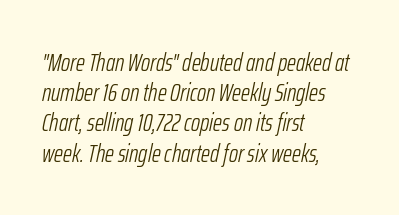
Is this a heavy cut? Hardly; it is regular or lighter. Would a proofreader flag this as italicized? Yes. How are the letters spaced? Ordinarily, with no added tracking. Underlining? Definitely not there. The typesetter chose a ragged-right arrangement here.
